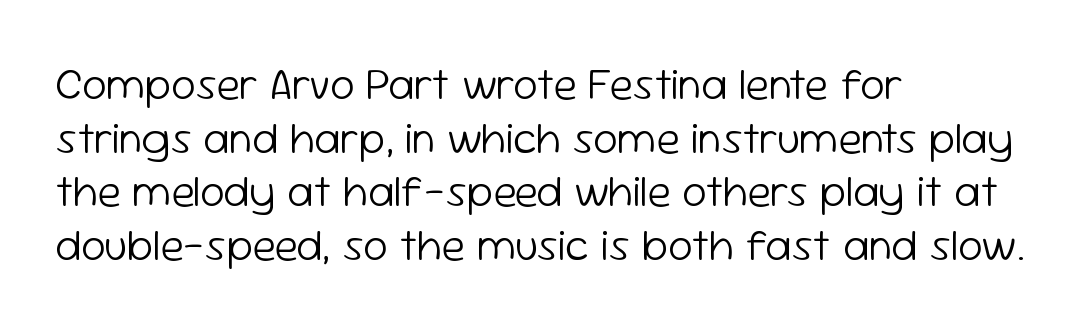
The letters advance in unequal steps, a hallmark of proportional type. The characters display no serif detailing; their extremities are plain. The lines are quadded left. No extra ink here — the face is not bold. A clean baseline with only descenders dipping below it.
